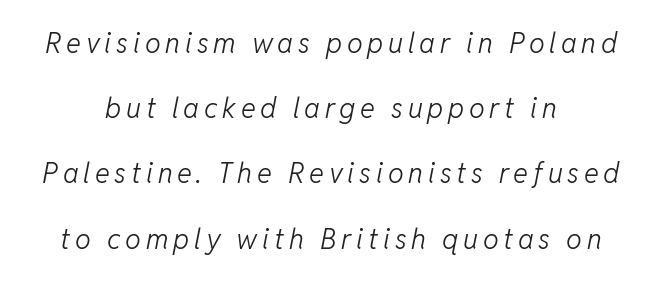
{"italic": "yes", "lean": "right", "slant_degrees": 11, "bold": "no", "weight": "light", "width": "normal", "stroke_contrast": "low", "x_height": "medium", "monospaced": "no", "underline": "no", "align": "center", "line_spacing": "loose", "line_spacing_ratio": 2.33, "glyph_px": 28}
